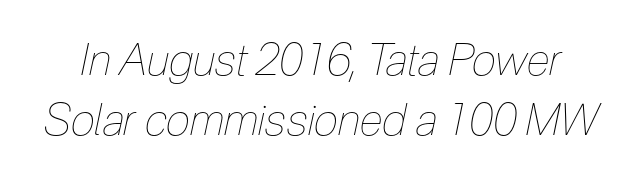
The rendering uses a moderate line-height, typical for paragraphs. The axis of the letterforms is tilted away from vertical. Bare-footed words on every line. Students, note that the glyphs here touch the page at normal intervals. You could not count columns in this text — the font is proportionally spaced.
